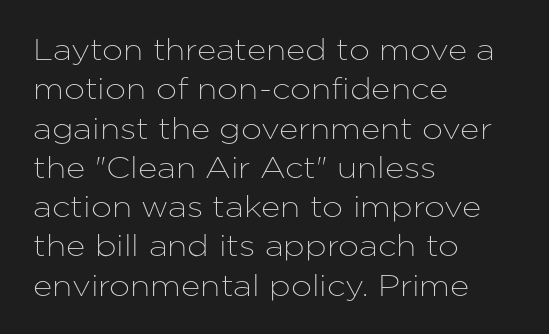
Letters rest on an invisible, unmarked baseline. Baseline-to-baseline distance is the conventional proportion of letter height. Nothing sits at the stroke ends, so this counts as sans-serif. How are the letters spaced? Ordinarily, with no added tracking.
